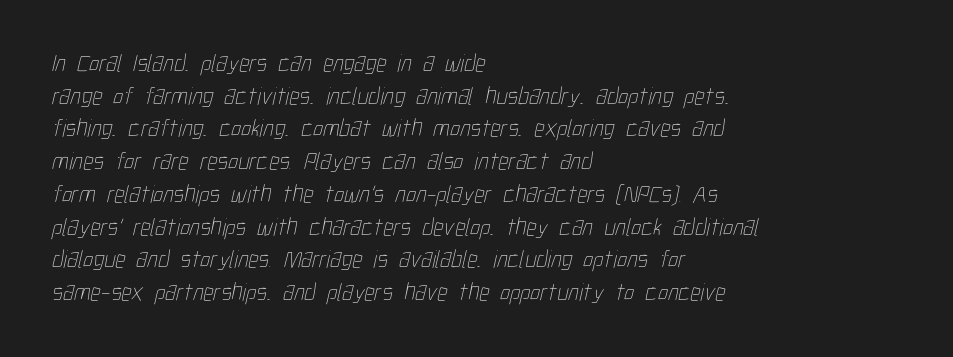
The image shows 25 px text type; set left-aligned, normal line spacing (1.31x), normal letter spacing, not underlined.
